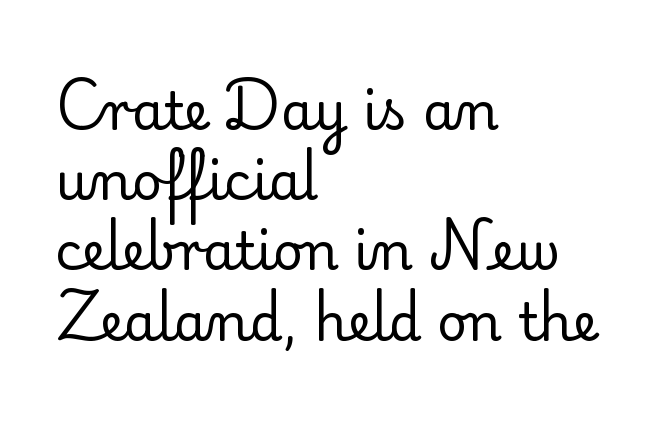
This sample has the flowing, uneven cadence of proportional lettering. Classification — serif. The specimen omits any rule beneath the text block's lines. Compared with typical body copy, the letter spacing here is the same.
